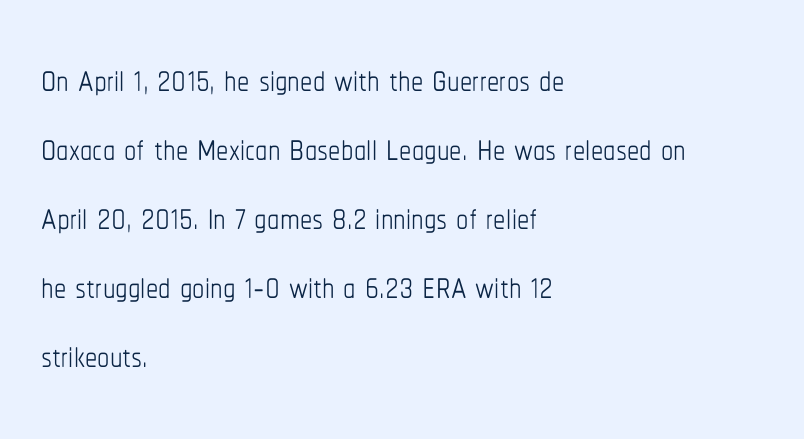
The foot of each line stays bare and open. Proportional: the letters do not fall into vertical columns. Unlike italic type, these characters show no tilt at all. The letters look calm and open, with moderate or lighter stems. The type is set solid horizontally, with unmodified tracking.
